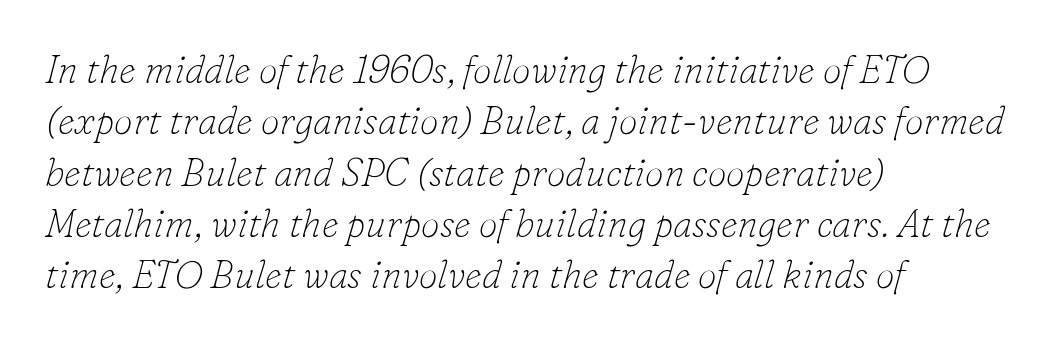
{"serif": "yes", "italic": "yes", "lean": "right", "slant_degrees": 16, "bold": "no", "weight": "thin", "width": "normal", "stroke_contrast": "low", "x_height": "small", "monospaced": "no", "underline": "no", "align": "left", "line_spacing": "normal", "line_spacing_ratio": 1.35, "letter_spacing": "normal", "letter_spacing_em": 0.0, "glyph_px": 38}
